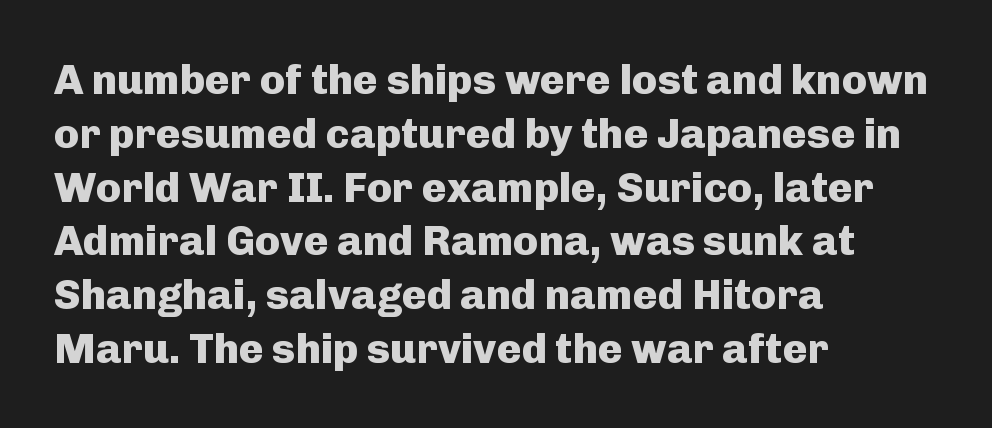
Q: Is the text bold? A: Yes.
Q: Is the text italic (slanted)? A: No, it is upright.
Q: Is the typeface a serif or a sans-serif typeface? A: Sans-serif.
Q: Is the text underlined? A: No.
Q: How is the paragraph aligned? A: Left-aligned.
Q: Is the spacing between letters normal or unusually wide? A: Normal.
Q: Is the spacing between lines tight, normal or loose? A: Normal.
Q: Width (condensed, normal, or wide)? A: Normal.
Q: Stroke contrast? A: Low.
Q: x-height? A: Medium.
Q: Monospaced? A: No.
